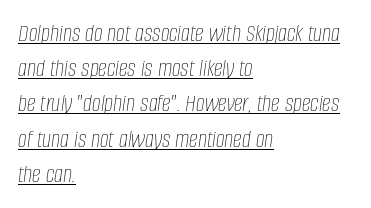
{"italic": "yes", "lean": "right", "slant_degrees": 8, "bold": "no", "underline": "yes", "align": "left", "line_spacing": "normal", "line_spacing_ratio": 1.41, "letter_spacing": "normal", "letter_spacing_em": 0.0, "glyph_px": 25}
